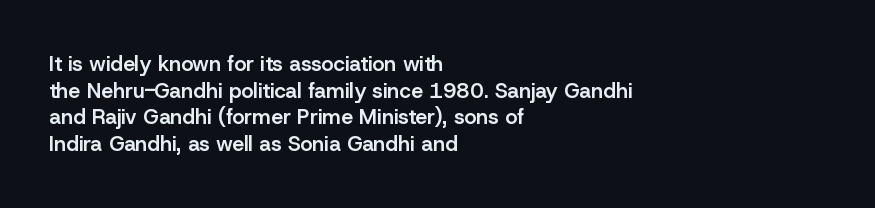
{"italic": "no", "bold": "semi", "underline": "no", "align": "left", "line_spacing": "normal", "line_spacing_ratio": 1.27, "letter_spacing": "normal", "letter_spacing_em": 0.0, "glyph_px": 21}
